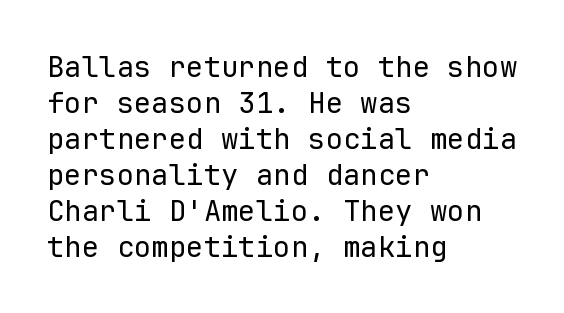
{"serif": "no", "italic": "no", "bold": "no", "weight": "regular", "width": "normal", "stroke_contrast": "low", "x_height": "medium", "monospaced": "yes", "underline": "no", "align": "left", "line_spacing_ratio": 1.24, "letter_spacing": "normal", "letter_spacing_em": 0.0, "glyph_px": 29}
